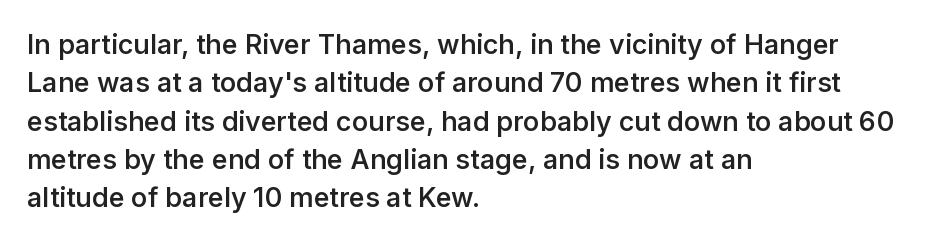
The image shows 27 px text type, upright; set left-aligned, normal line spacing (1.42x), normal letter spacing, not underlined.
